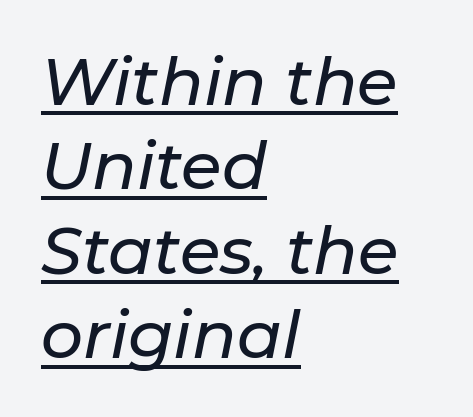
{"italic": "yes", "lean": "right", "slant_degrees": 11, "width": "normal", "stroke_contrast": "low", "x_height": "medium", "monospaced": "no", "underline": "yes", "align": "left", "line_spacing": "normal", "line_spacing_ratio": 1.28, "letter_spacing": "normal", "letter_spacing_em": 0.0, "glyph_px": 66}
